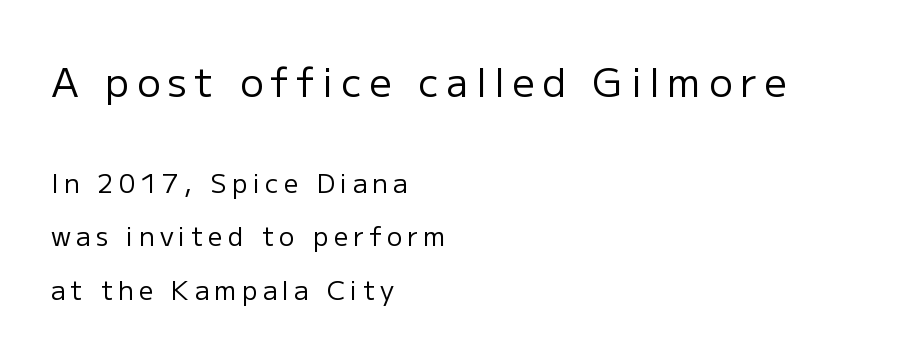
Summary of weight: not heavy and not bold. Vertically, the passage feels expansive, rows floating well apart. The block sitting higher on the canvas is the one with enlarged characters. The specimen omits any rule beneath the text block's lines.
